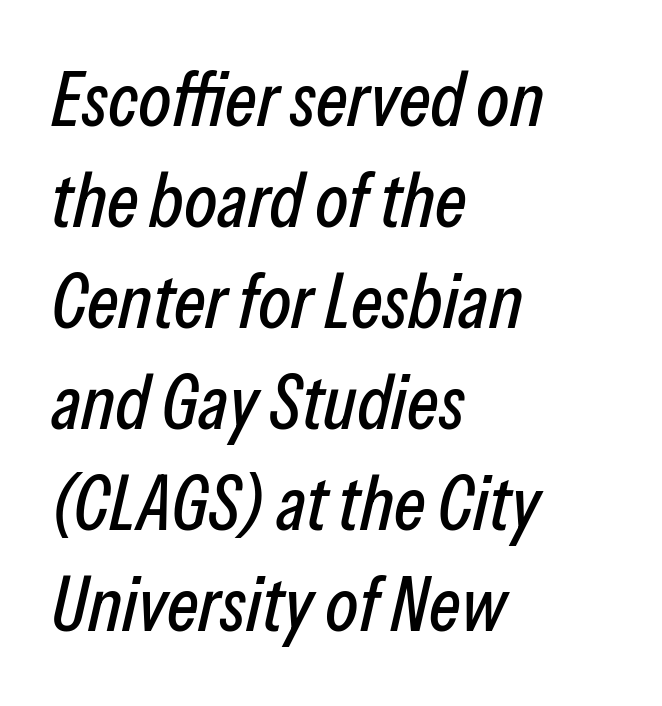
{"italic": "yes", "lean": "right", "slant_degrees": 13, "width": "condensed", "stroke_contrast": "low", "x_height": "medium", "monospaced": "no", "underline": "no", "align": "left", "line_spacing": "normal", "line_spacing_ratio": 1.33, "letter_spacing": "normal", "letter_spacing_em": 0.0, "glyph_px": 76}
